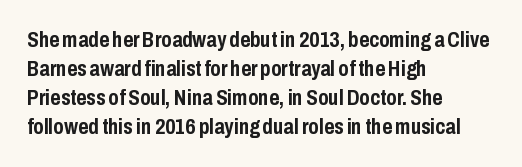
{"italic": "no", "bold": "yes", "underline": "no", "align": "left", "line_spacing": "normal", "line_spacing_ratio": 1.32, "letter_spacing": "normal", "letter_spacing_em": 0.0, "glyph_px": 22}
